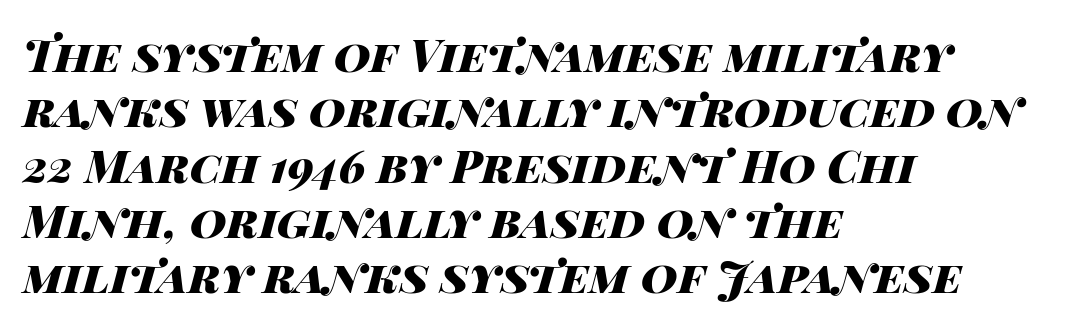
{"italic": "yes", "lean": "right", "slant_degrees": 14, "bold": "yes", "weight": "heavy", "width": "wide", "stroke_contrast": "high", "x_height": "large", "monospaced": "no", "underline": "no", "align": "left", "line_spacing_ratio": 1.23, "letter_spacing": "normal", "letter_spacing_em": 0.0, "glyph_px": 45}
